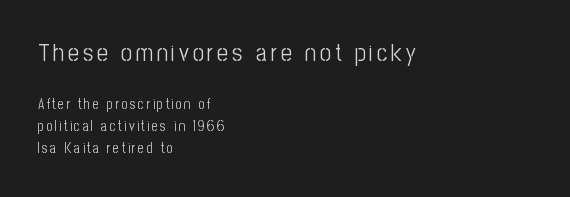
This sample uses an upright cut, with every glyph sitting square on the baseline. Unbolded letterforms with no extra heft. The composition opens big and finishes small. Reading down the block, your eye returns to a fixed left position each line.
